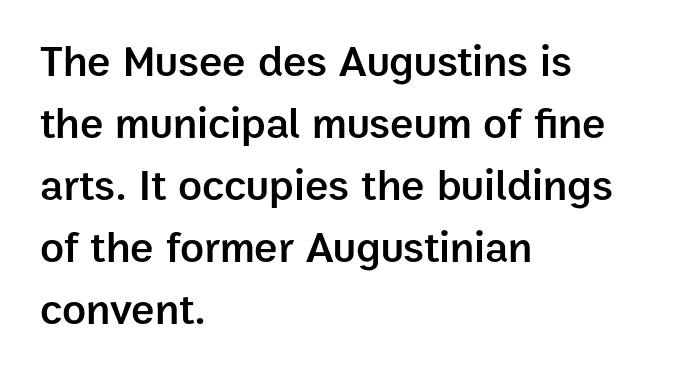
{"serif": "no", "italic": "no", "bold": "semi", "weight": "semibold", "width": "normal", "stroke_contrast": "low", "x_height": "medium", "monospaced": "no", "underline": "no", "align": "left", "line_spacing": "normal", "line_spacing_ratio": 1.41, "letter_spacing": "normal", "letter_spacing_em": 0.0, "glyph_px": 44}
